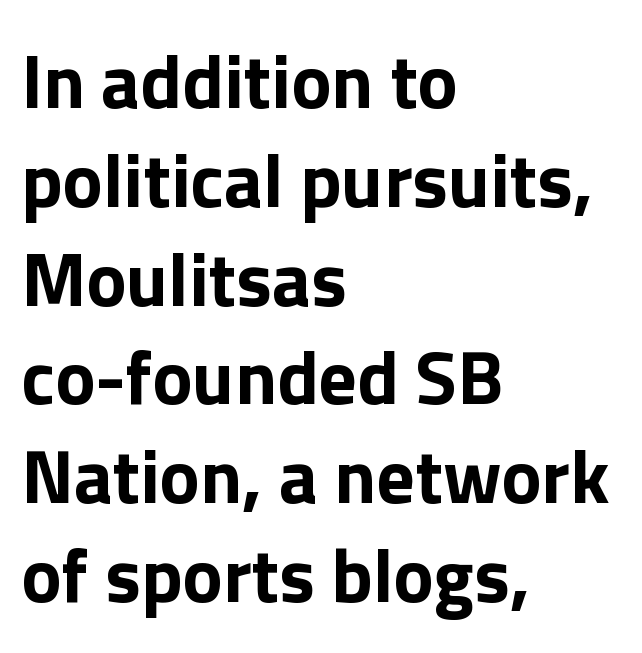
{"serif": "no", "italic": "no", "bold": "yes", "weight": "bold", "width": "normal", "stroke_contrast": "low", "x_height": "medium", "monospaced": "no", "underline": "no", "align": "left", "line_spacing": "normal", "line_spacing_ratio": 1.3, "letter_spacing": "normal", "letter_spacing_em": 0.0, "glyph_px": 76}
